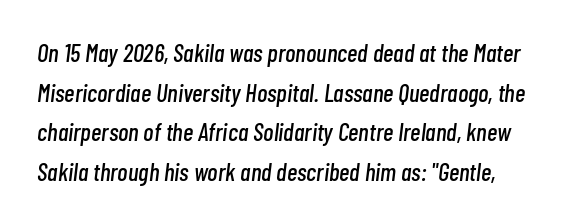
{"italic": "yes", "lean": "right", "slant_degrees": 7, "underline": "no", "line_spacing": "normal", "line_spacing_ratio": 1.59, "letter_spacing": "normal", "letter_spacing_em": 0.0, "glyph_px": 25}
